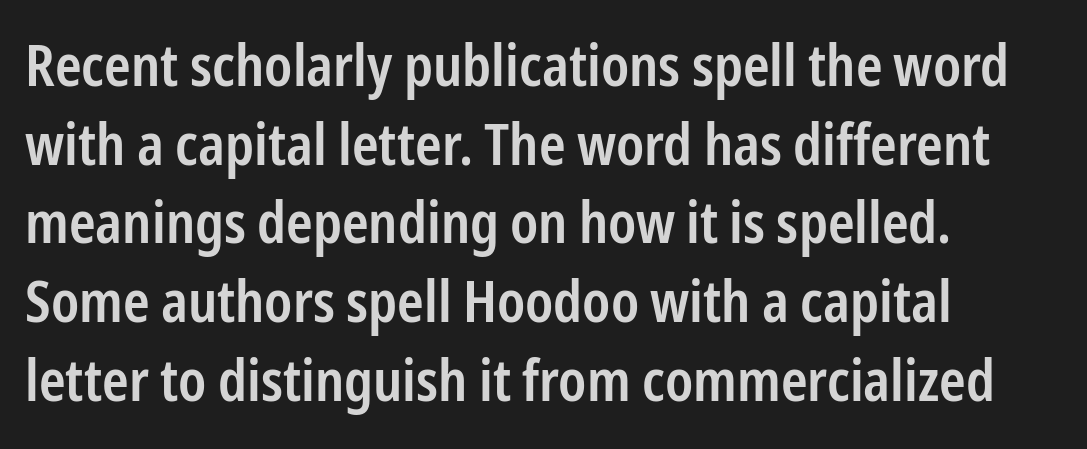
{"serif": "no", "italic": "no", "bold": "semi", "weight": "semibold", "width": "condensed", "stroke_contrast": "low", "x_height": "medium", "monospaced": "no", "underline": "no", "align": "left", "line_spacing": "normal", "line_spacing_ratio": 1.38, "letter_spacing": "normal", "letter_spacing_em": 0.0, "glyph_px": 57}
